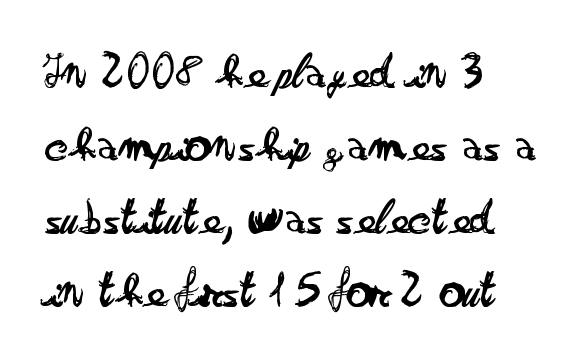
The image shows 51 px regular-weight, wide sans-serif type, upright; set left-aligned, normal line spacing (1.43x), normal letter spacing, not underlined; low stroke contrast and a small x-height.
